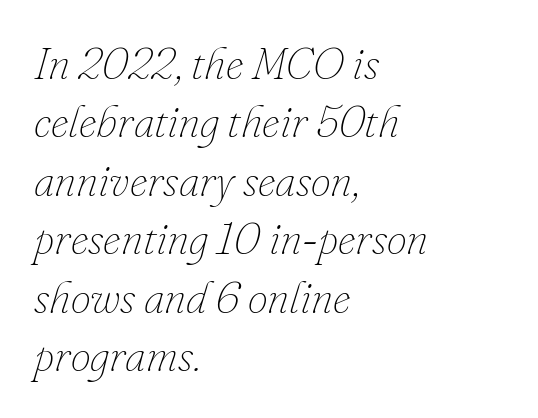
The image shows 45 px thin type, italic (leaning right); set left-aligned, normal line spacing (1.3x), normal letter spacing, not underlined; low stroke contrast and a small x-height.
